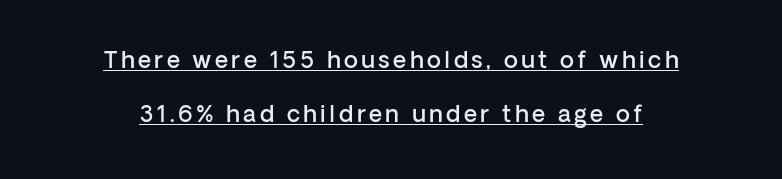
Regarding leading, the lines here are spaced well apart. The axis of the letterforms is exactly vertical. Look at the stroke-to-counter ratio: somewhat heavy, a semibold. The setting favours the middle, as headings and verse often do.
